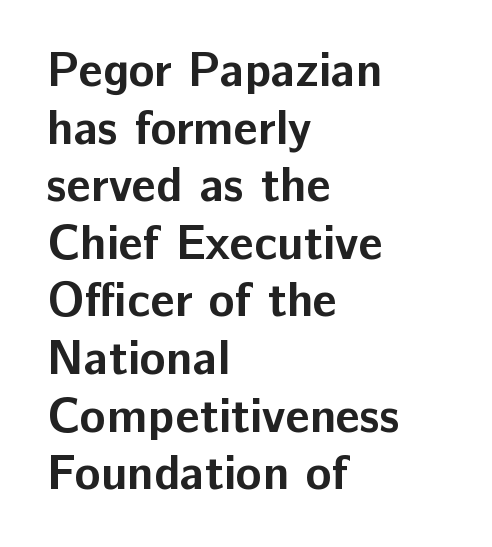
Q: Is the text bold? A: Yes.
Q: Is the text italic (slanted)? A: No, it is upright.
Q: Is the typeface a serif or a sans-serif typeface? A: Sans-serif.
Q: Is the text underlined? A: No.
Q: How is the paragraph aligned? A: Left-aligned.
Q: Is the spacing between letters normal or unusually wide? A: Normal.
Q: Width (condensed, normal, or wide)? A: Normal.
Q: Stroke contrast? A: Low.
Q: x-height? A: Medium.
Q: Monospaced? A: No.
